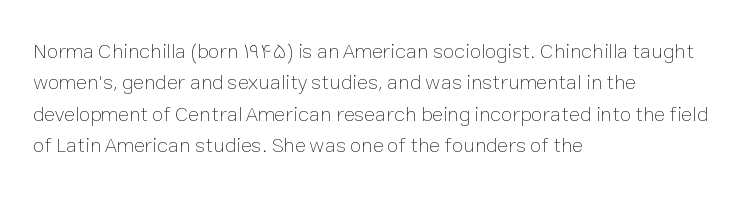
Each row of text sits above clean, open space. Italic? Not at all — the glyphs are vertical. Typeset ragged right — the left edge is the straight one. Each word holds together tightly as a unit, with standard inter-letter gaps. Interline gaps are of average width in this sample.
